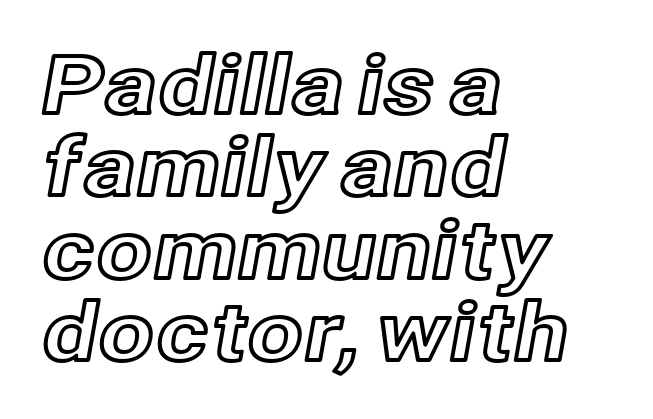
{"width": "normal", "x_height": "medium", "monospaced": "no", "underline": "no", "align": "left", "line_spacing": "tight", "line_spacing_ratio": 1.03, "letter_spacing": "normal", "letter_spacing_em": 0.0, "glyph_px": 80}
